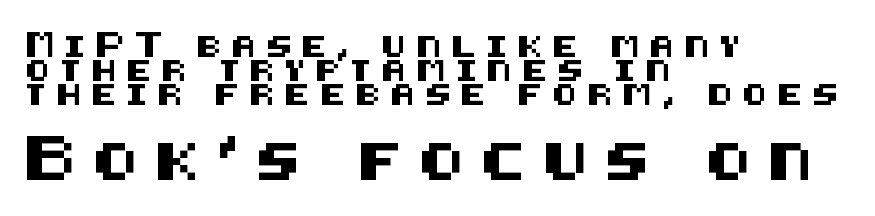
The image shows 37 px sans-serif type, upright; set left-aligned, tight line spacing (1.14x), unusually wide letter spacing (+0.47 em), not underlined; the second (bottom) block is 1.76x larger; medium stroke contrast and a large x-height.
